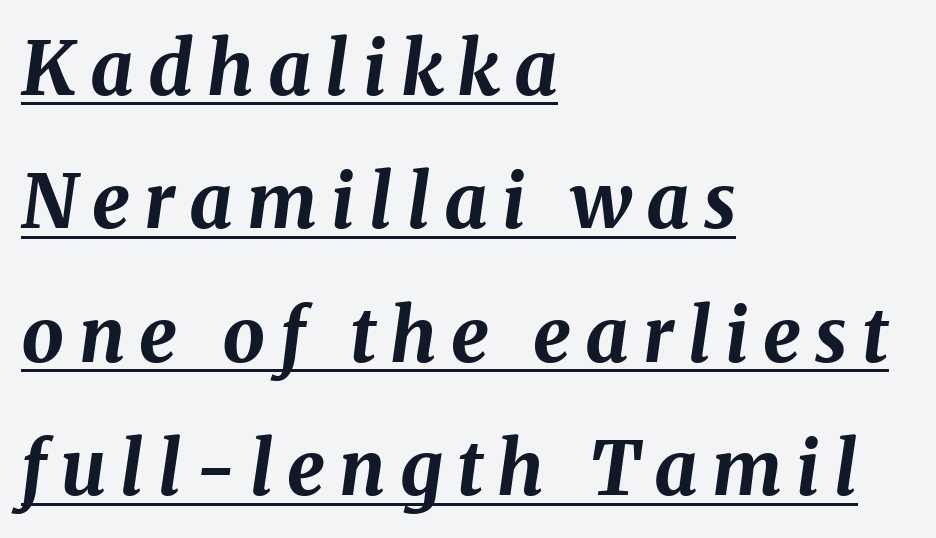
{"italic": "yes", "lean": "right", "slant_degrees": 8, "bold": "yes", "weight": "bold", "width": "normal", "stroke_contrast": "medium", "x_height": "medium", "monospaced": "no", "underline": "yes", "align": "left", "line_spacing_ratio": 1.78, "glyph_px": 75}
